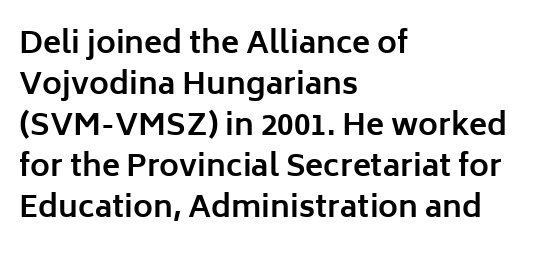
Nothing unusual about the tracking: characters are spaced as the font intends. The text was rendered using a sans face with plain stroke endings. Students, this is bold: see how much ink each stroke carries. The letters advance in unequal steps, a hallmark of proportional type. Line starts are locked; line ends wander. The passage shown stacks its lines at a standard gap.
